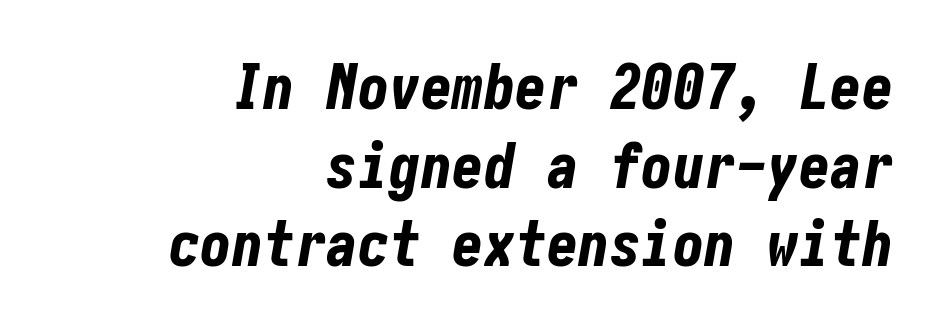
{"italic": "yes", "lean": "right", "slant_degrees": 10, "bold": "yes", "weight": "bold", "width": "condensed", "stroke_contrast": "low", "x_height": "medium", "underline": "no", "align": "right", "line_spacing": "normal", "line_spacing_ratio": 1.25, "letter_spacing": "normal", "letter_spacing_em": 0.0, "glyph_px": 63}
